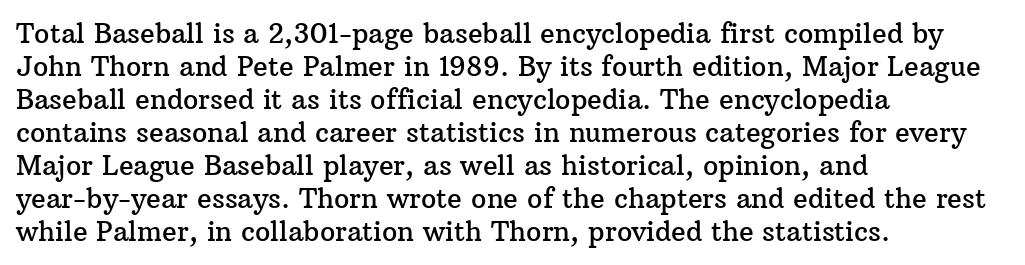
{"italic": "no", "underline": "no", "align": "left", "line_spacing_ratio": 1.22, "letter_spacing": "normal", "letter_spacing_em": 0.0, "glyph_px": 27}
